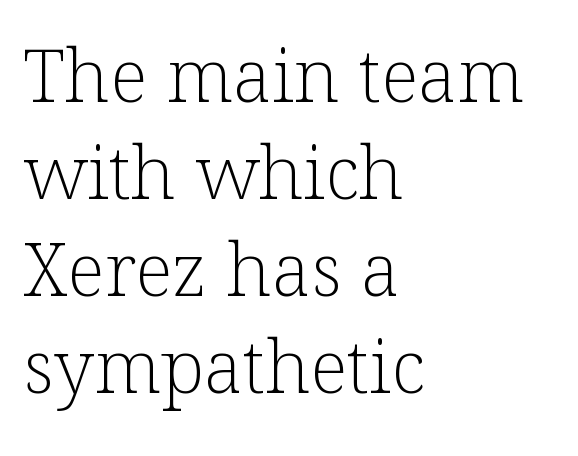
Q: Is the text bold? A: No.
Q: Is the text italic (slanted)? A: No, it is upright.
Q: Is the typeface a serif or a sans-serif typeface? A: Serif.
Q: Is the text underlined? A: No.
Q: How is the paragraph aligned? A: Left-aligned.
Q: Is the spacing between letters normal or unusually wide? A: Normal.
Q: Is the spacing between lines tight, normal or loose? A: Normal.
Q: Width (condensed, normal, or wide)? A: Normal.
Q: Stroke contrast? A: Low.
Q: x-height? A: Medium.
Q: Monospaced? A: No.
